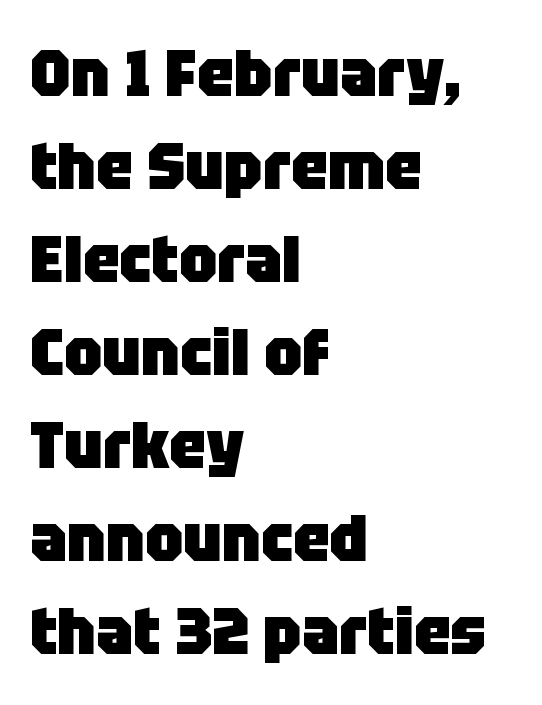
Visually the block forms a straight wall on the left and a jagged coastline on the right. Serif or sans? Sans — the stroke terminals are bare. The glyphs have the mass of a bold cut. Is the letter spacing exaggerated? No — it looks like the ordinary default. A typesetter would call this proportional, since set widths differ per character.
